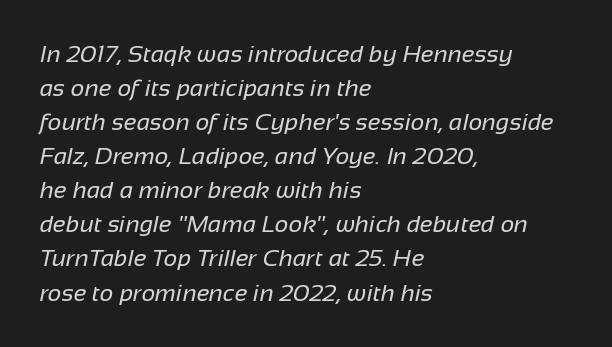
{"bold": "no", "underline": "no", "align": "left", "line_spacing": "normal", "line_spacing_ratio": 1.42, "letter_spacing": "normal", "letter_spacing_em": 0.0, "glyph_px": 24}
